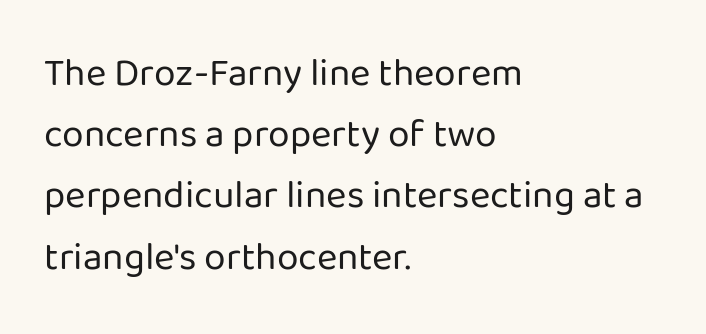
Q: Is the text bold? A: No.
Q: Is the text italic (slanted)? A: No, it is upright.
Q: Is the typeface a serif or a sans-serif typeface? A: Sans-serif.
Q: Is the text underlined? A: No.
Q: How is the paragraph aligned? A: Left-aligned.
Q: Is the spacing between letters normal or unusually wide? A: Normal.
Q: Is the spacing between lines tight, normal or loose? A: Normal.
Q: Width (condensed, normal, or wide)? A: Normal.
Q: Stroke contrast? A: Low.
Q: x-height? A: Medium.
Q: Monospaced? A: No.
